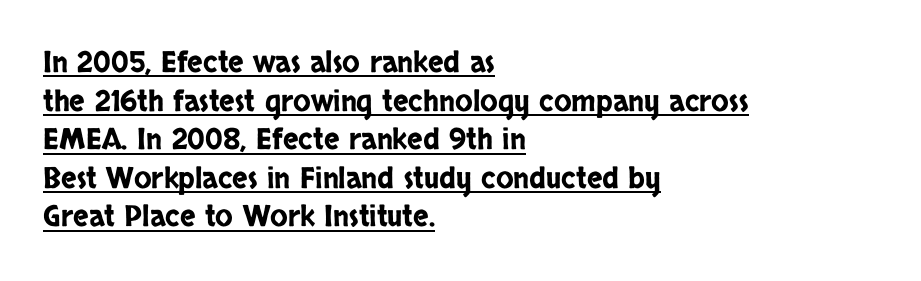
The image shows 29 px condensed sans-serif type, upright; set left-aligned, normal line spacing (1.33x), normal letter spacing, underlined; low stroke contrast and a large x-height.
